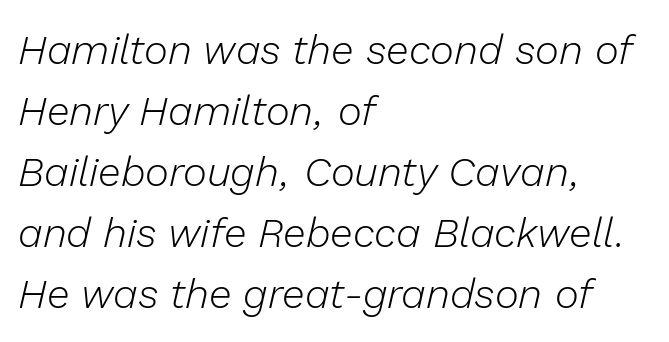
{"italic": "yes", "lean": "right", "slant_degrees": 13, "bold": "no", "weight": "light", "width": "normal", "stroke_contrast": "low", "x_height": "medium", "monospaced": "no", "underline": "no", "align": "left", "line_spacing": "normal", "line_spacing_ratio": 1.49, "letter_spacing": "normal", "letter_spacing_em": 0.0, "glyph_px": 41}
